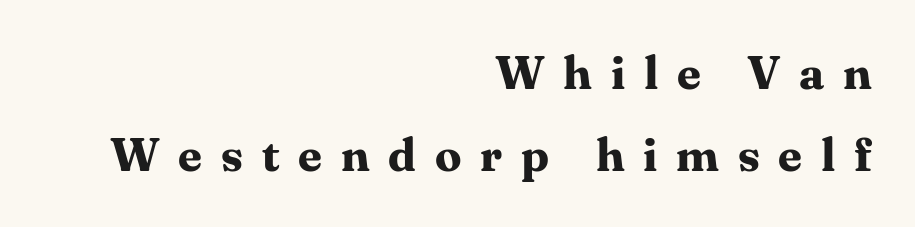
Type without underlining. Note: serifs present on the glyphs. If you drew a line through each stem, it would be perfectly vertical. Thick stems and heavy bowls — unmistakably bold. Here the designer chose a conventional face with non-uniform glyph widths. The setting favours the right margin, as signatures and pull-quotes sometimes do.
